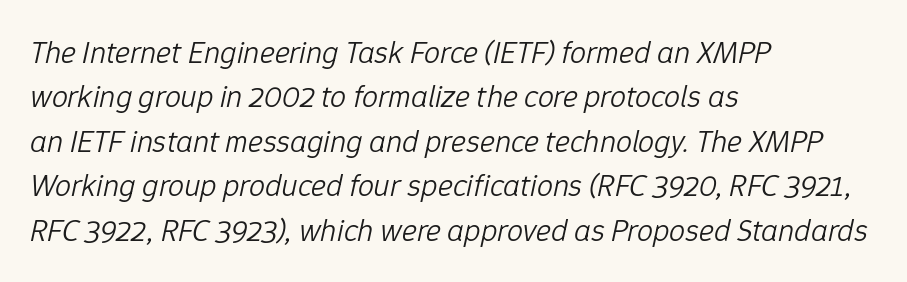
Q: Is the text bold? A: No.
Q: Is the text italic (slanted)? A: Yes, it leans right by about 12 degrees.
Q: Is the text underlined? A: No.
Q: How is the paragraph aligned? A: Left-aligned.
Q: Is the spacing between letters normal or unusually wide? A: Normal.
Q: Is the spacing between lines tight, normal or loose? A: Normal.
Q: Width (condensed, normal, or wide)? A: Normal.
Q: Stroke contrast? A: Low.
Q: x-height? A: Medium.
Q: Monospaced? A: No.
